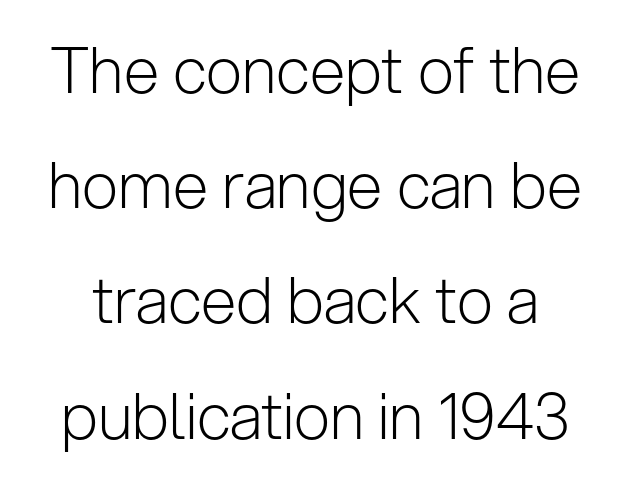
{"serif": "no", "italic": "no", "bold": "no", "weight": "light", "width": "normal", "stroke_contrast": "low", "x_height": "medium", "monospaced": "no", "underline": "no", "line_spacing_ratio": 1.8, "letter_spacing": "normal", "letter_spacing_em": 0.0, "glyph_px": 64}
